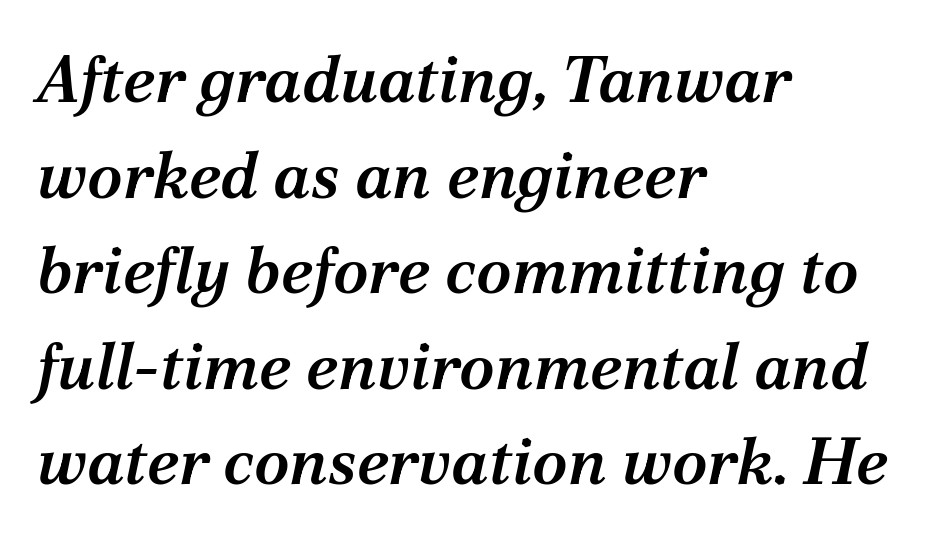
Q: Is the text bold? A: Semi-bold.
Q: Is the text italic (slanted)? A: Yes, it leans right by about 12 degrees.
Q: Is the typeface a serif or a sans-serif typeface? A: Serif.
Q: Is the text underlined? A: No.
Q: How is the paragraph aligned? A: Left-aligned.
Q: Is the spacing between letters normal or unusually wide? A: Normal.
Q: Is the spacing between lines tight, normal or loose? A: Normal.
Q: Width (condensed, normal, or wide)? A: Normal.
Q: Stroke contrast? A: Medium.
Q: x-height? A: Medium.
Q: Monospaced? A: No.
